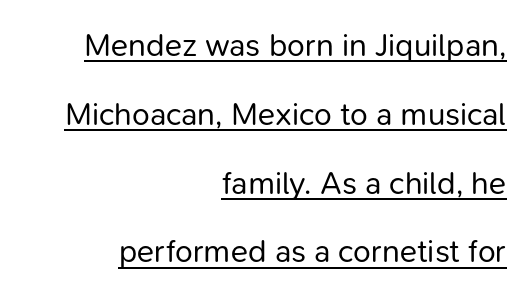
Successive baselines arrive slowly, with a big drop between each. How are the letters spaced? Ordinarily, with no added tracking. Think of a printed novel: that variable character pitch is what you see here. No letter is thick-stroked: the sample isn't bold. The rendering anchors every line to the right-hand side.
